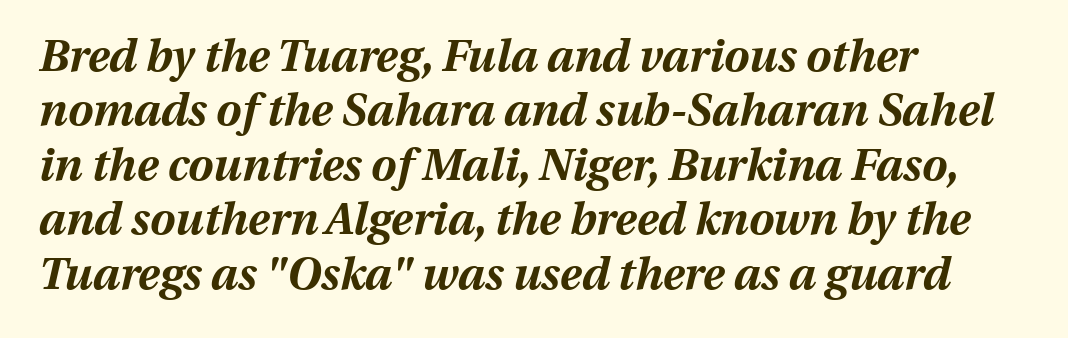
The passage shown is typed in a proportional face where columns would drift. The typography opts for an oblique posture over an upright one. Does the copy run flush right? No — it runs flush left. Decoration check: the copy has no underline. The letterforms sit shoulder to shoulder at normal distance. Weight: bold.
